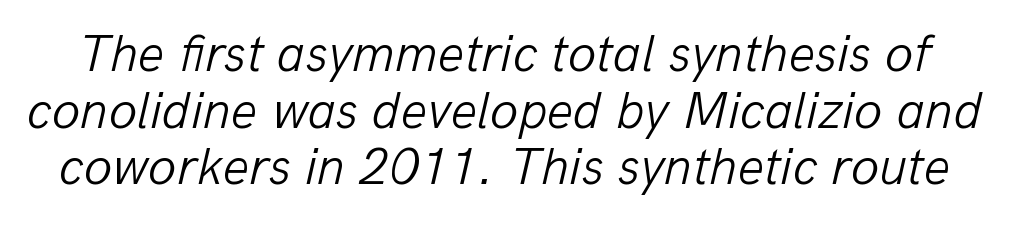
{"italic": "yes", "lean": "right", "slant_degrees": 13, "bold": "no", "weight": "light", "width": "normal", "stroke_contrast": "low", "x_height": "medium", "monospaced": "no", "underline": "no", "line_spacing": "tight", "line_spacing_ratio": 1.09, "letter_spacing": "normal", "letter_spacing_em": 0.0, "glyph_px": 52}
